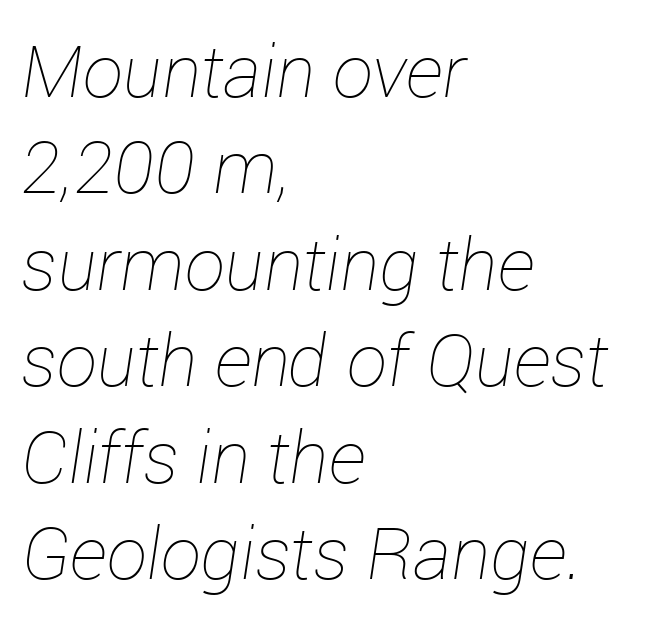
Proportional: the letters do not fall into vertical columns. This sample keeps an unexceptional amount of space between lines. The face used here has a pronounced slope to its letters. The strip under each line holds only bare page.
